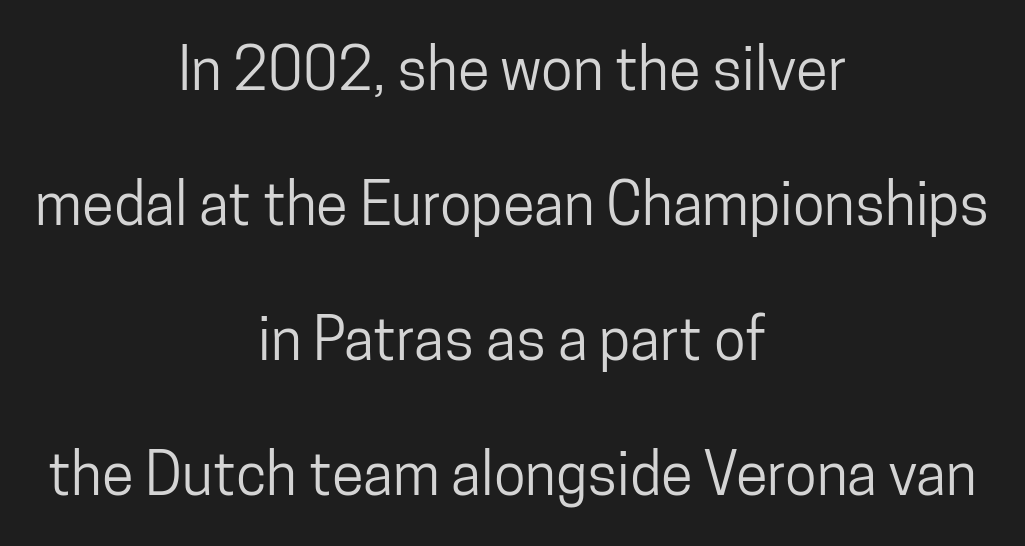
The image shows 58 px condensed sans-serif type, upright; set centered, loose line spacing (2.33x), normal letter spacing, not underlined; low stroke contrast and a medium x-height.
